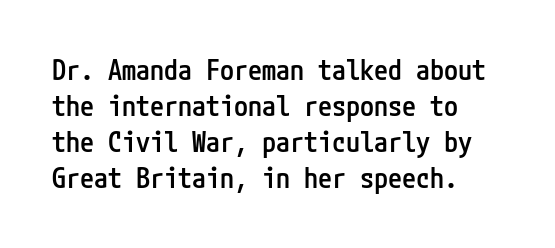
Every stem runs plumb, perpendicular to the baseline. You can tell from the bare stems that sans-serif type was used. Nobody touched the tracking dial on this one. Plain, unruled lines of type.
